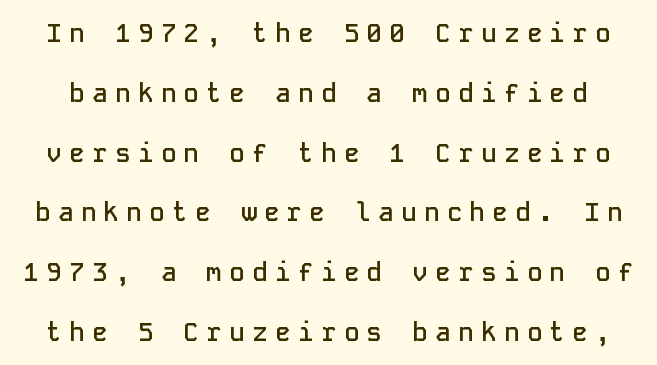
Glyph-to-glyph distance is far greater than everyday printed text. Vertical spacing — loose. Unmarked baselines from the first word to the last. Do the letters lean? They stand straight.
